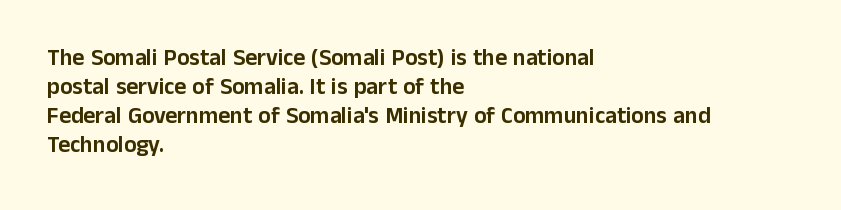
Posture: straight, roman, zero tilt. The passage shown is not underscored anywhere. The rendering anchors every line to the left-hand side. The gaps between neighbouring characters are ordinary and unremarkable.
